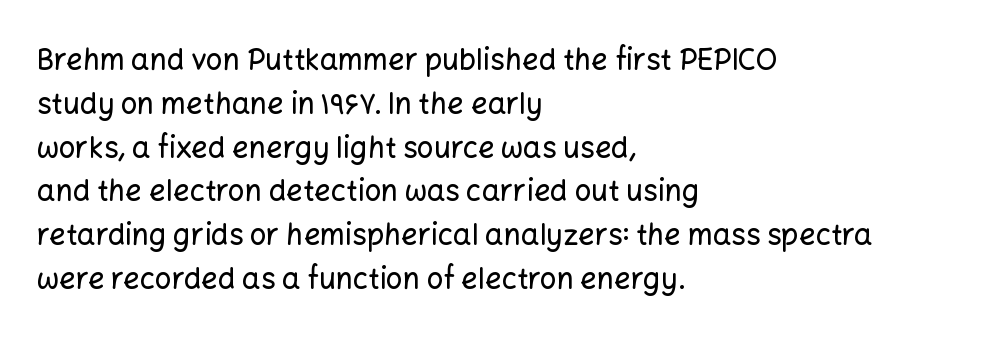
The image shows 29 px sans-serif type, upright; set left-aligned, normal line spacing (1.51x), normal letter spacing, not underlined; low stroke contrast and a medium x-height.
